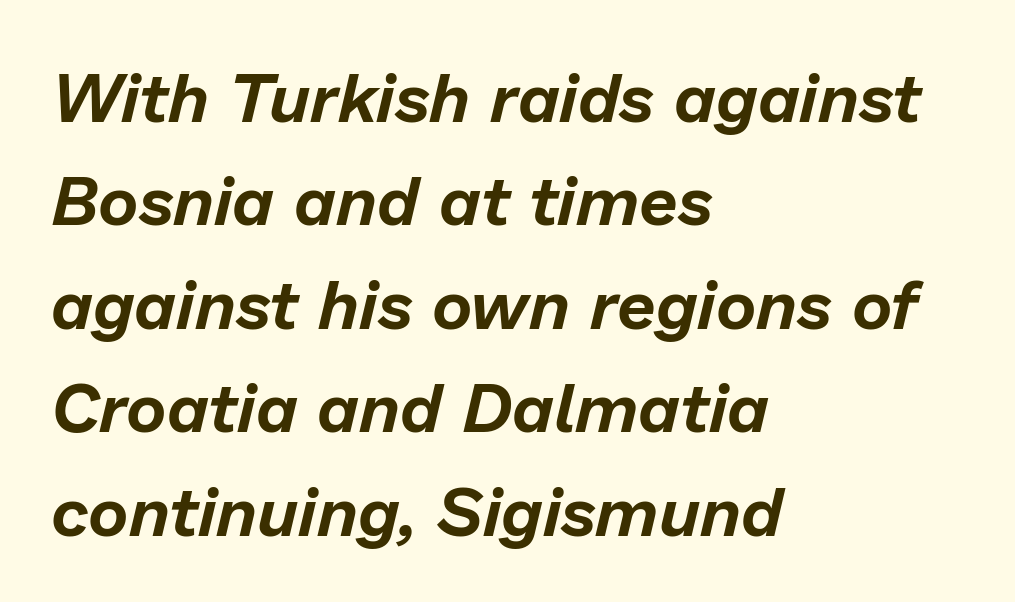
Each line starts at the same left margin while the right side varies. Characters are canted at an angle relative to the baseline's perpendicular. Honestly, the row spacing looks completely unremarkable. The zone under the glyphs is completely vacant.
